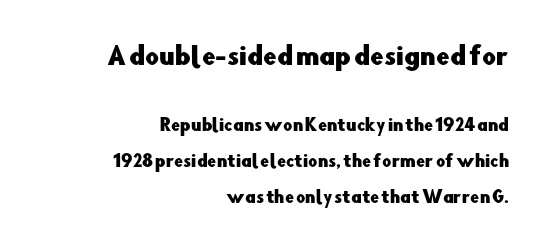
{"italic": "no", "underline": "no", "align": "right", "line_spacing": "loose", "line_spacing_ratio": 2.24, "letter_spacing": "normal", "letter_spacing_em": 0.0, "larger_block": "first", "size_ratio": 1.5, "glyph_px": 24}
